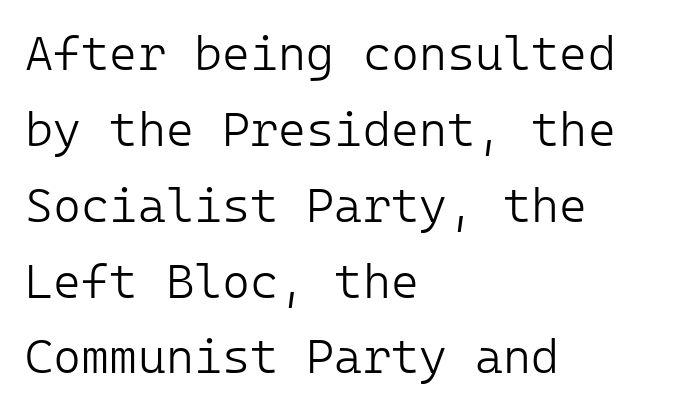
Q: Is the text bold? A: No.
Q: Is the text italic (slanted)? A: No, it is upright.
Q: Is the typeface a serif or a sans-serif typeface? A: Sans-serif.
Q: Is the text underlined? A: No.
Q: How is the paragraph aligned? A: Left-aligned.
Q: Is the spacing between letters normal or unusually wide? A: Normal.
Q: Is the spacing between lines tight, normal or loose? A: Normal.
Q: Width (condensed, normal, or wide)? A: Normal.
Q: Stroke contrast? A: Low.
Q: x-height? A: Medium.
